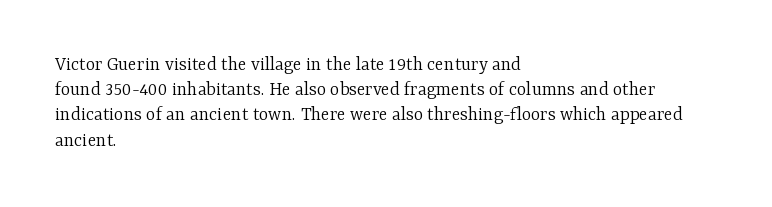
Q: Is the text bold? A: No.
Q: Is the text italic (slanted)? A: No, it is upright.
Q: Is the text underlined? A: No.
Q: How is the paragraph aligned? A: Left-aligned.
Q: Is the spacing between letters normal or unusually wide? A: Normal.
Q: Is the spacing between lines tight, normal or loose? A: Normal.
